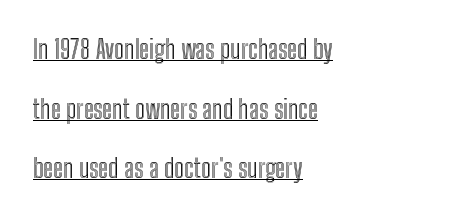
{"italic": "no", "underline": "yes", "align": "left", "line_spacing": "loose", "line_spacing_ratio": 2.29, "letter_spacing": "normal", "letter_spacing_em": 0.0, "glyph_px": 26}
